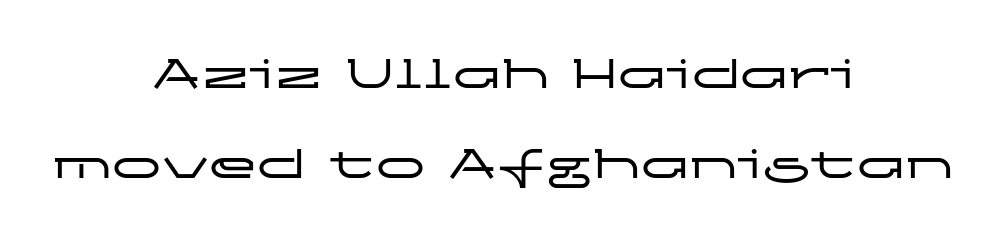
Does extra space separate the letters? No, they use regular spacing. The characters display no serif detailing; their extremities are plain. The string is rendered with underlining switched off. Alignment: centered.
